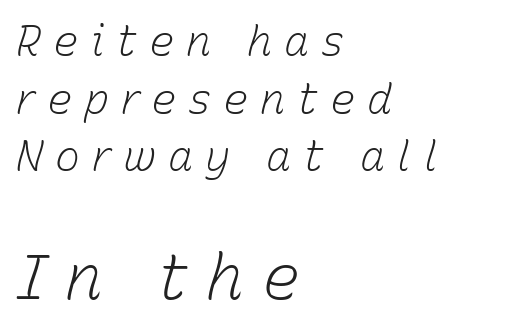
Q: Is the text bold? A: No.
Q: Is the text italic (slanted)? A: Yes, it leans right by about 15 degrees.
Q: Is the text underlined? A: No.
Q: How is the paragraph aligned? A: Left-aligned.
Q: Is the spacing between letters normal or unusually wide? A: Unusually wide.
Q: Is the spacing between lines tight, normal or loose? A: Normal.
Q: Which block of text is set in a larger size, the first (top) or the second (bottom)? A: The second (bottom) one.
Q: Width (condensed, normal, or wide)? A: Normal.
Q: Stroke contrast? A: Low.
Q: x-height? A: Medium.
Q: Monospaced? A: No.
